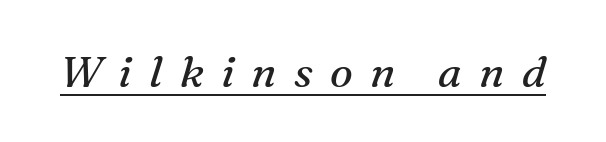
The image shows 43 px regular-weight serif type, italic (leaning right); set unusually wide letter spacing (+0.4 em), underlined; medium stroke contrast and a medium x-height.
